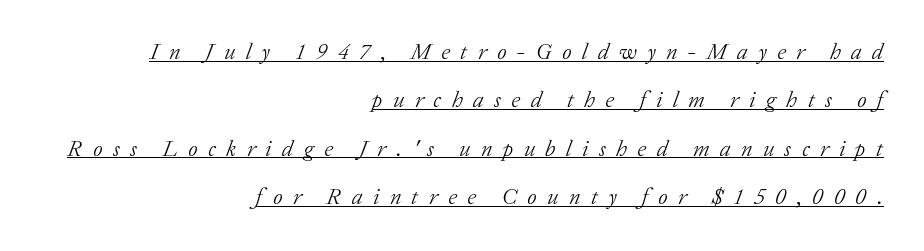
{"italic": "yes", "lean": "right", "slant_degrees": 20, "bold": "no", "underline": "yes", "align": "right", "line_spacing": "loose", "line_spacing_ratio": 2.1, "letter_spacing": "wide", "letter_spacing_em": 0.45, "glyph_px": 23}
